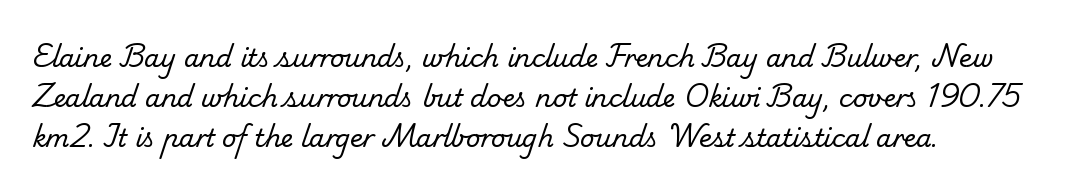
Q: Is the text bold? A: No.
Q: Is the text underlined? A: No.
Q: How is the paragraph aligned? A: Left-aligned.
Q: Is the spacing between letters normal or unusually wide? A: Normal.
Q: Is the spacing between lines tight, normal or loose? A: Normal.
